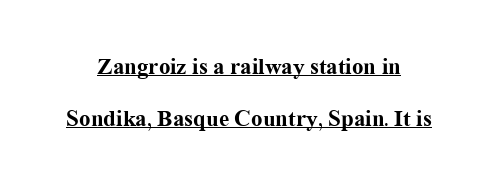
Q: Is the text bold? A: Yes.
Q: Is the text italic (slanted)? A: No, it is upright.
Q: Is the text underlined? A: Yes.
Q: Is the spacing between letters normal or unusually wide? A: Normal.
Q: Is the spacing between lines tight, normal or loose? A: Loose.
